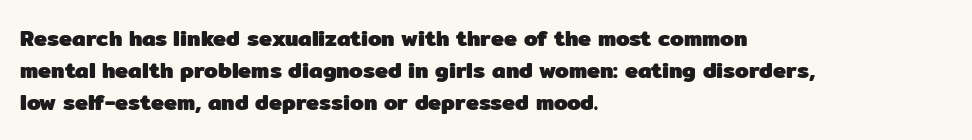
{"italic": "no", "bold": "yes", "underline": "no", "align": "left", "line_spacing": "normal", "line_spacing_ratio": 1.45, "letter_spacing": "normal", "letter_spacing_em": 0.0, "glyph_px": 22}
